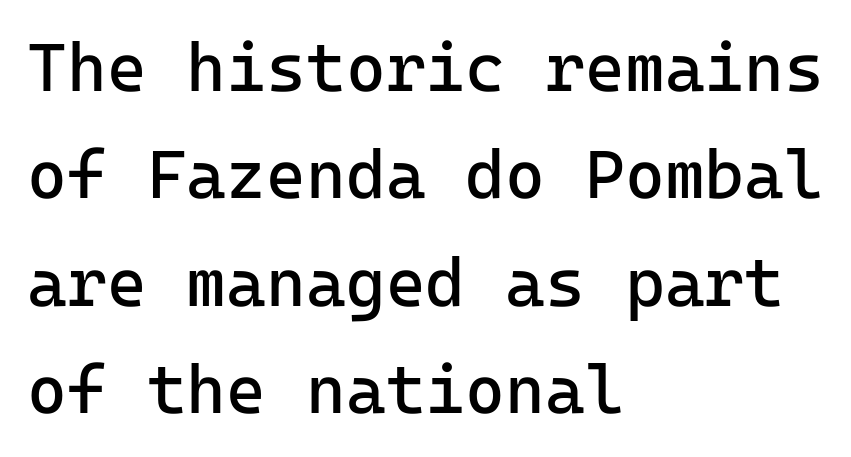
The glyphs are unaccompanied by any horizontal stroke below them. Caption: standard tracking, unaltered. Each line starts at the same left margin while the right side varies. The block of text has a typical density, with ordinary space between rows. A light-to-regular cut is what we see here.
